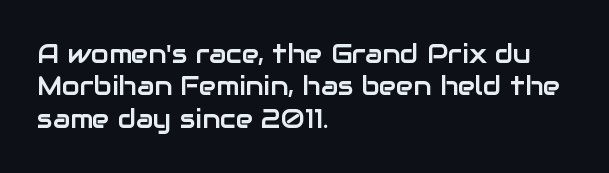
The image shows 26 px text type, upright; set left-aligned, normal line spacing (1.25x), normal letter spacing, not underlined.
